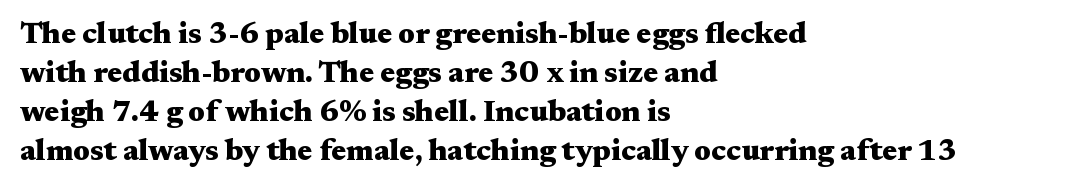
Caption: multi-line text, flush left, ragged right. Character widths vary here, with narrow letters taking less room than wide ones. The face used here is rendered with its standard letterfit. These words are printed bold, with thick strokes throughout. What's the leading like? Ordinary, nothing unusual. The string is rendered with underlining switched off.
